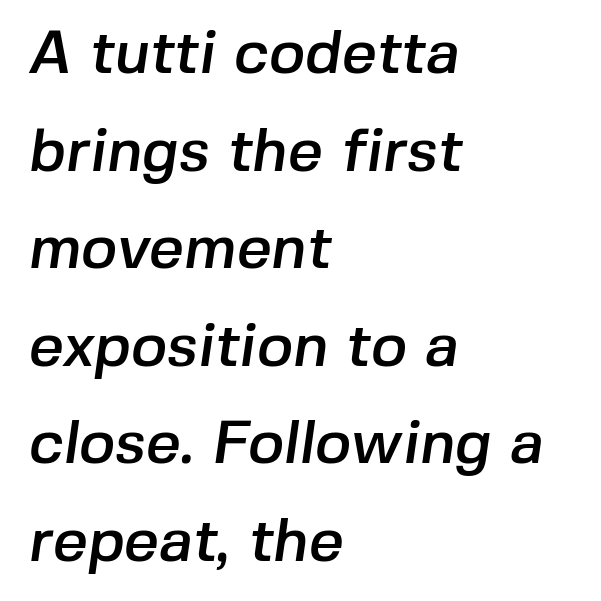
The image shows 61 px sans-serif type; set left-aligned, normal line spacing (1.6x), normal letter spacing, not underlined; low stroke contrast and a medium x-height.
